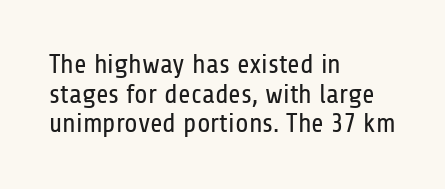
Q: Is the text bold? A: No.
Q: Is the text italic (slanted)? A: No, it is upright.
Q: Is the text underlined? A: No.
Q: How is the paragraph aligned? A: Left-aligned.
Q: Is the spacing between letters normal or unusually wide? A: Normal.
Q: Is the spacing between lines tight, normal or loose? A: Tight.
